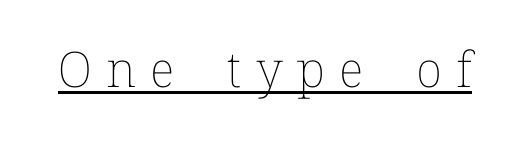
The image shows 49 px thin type, upright; set unusually wide letter spacing (+0.29 em), underlined; low stroke contrast and a medium x-height.
